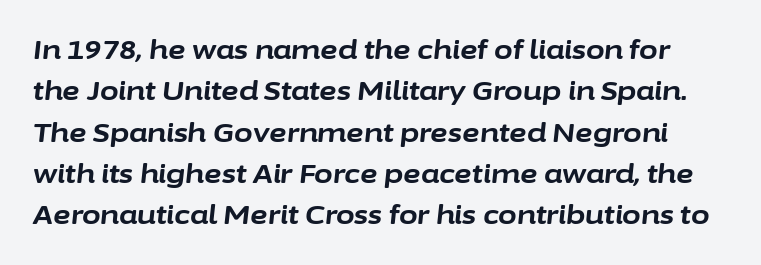
{"italic": "yes", "lean": "right", "slant_degrees": 6, "bold": "yes", "underline": "no", "line_spacing": "normal", "line_spacing_ratio": 1.53, "letter_spacing": "normal", "letter_spacing_em": 0.0, "glyph_px": 27}
